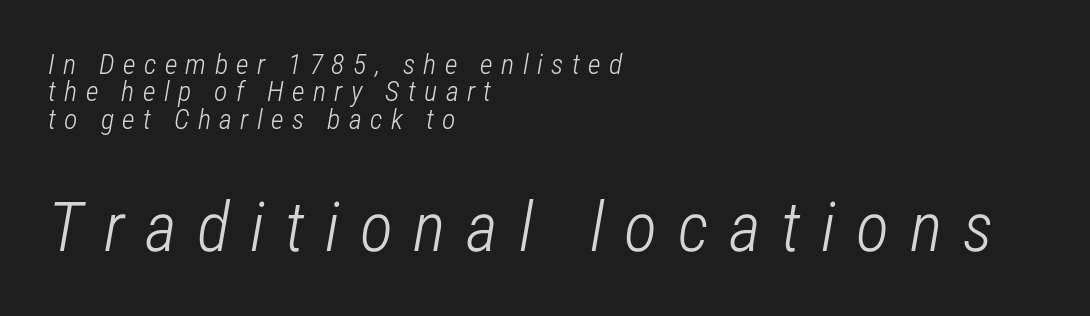
Looks like regular typesetting: each glyph gets only the width it needs. These lines have a slow, spaced-out rhythm from letter to letter. Italic? Definitely — the glyphs are oblique. The strip under each line holds only bare page. The strokes are not fattened; the text isn't bold.
